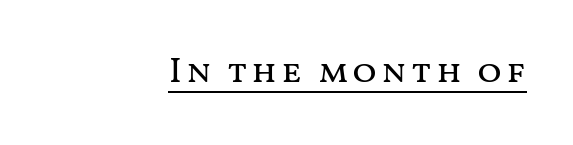
Weight: in the light-to-regular range. Somebody hit Ctrl+U on this one — the words are underlined. A typesetter would call this proportional, since set widths differ per character. Notice how the stems are strictly vertical — no italics here. Reading down the block, your eye finds every line finishing at a fixed right position.
